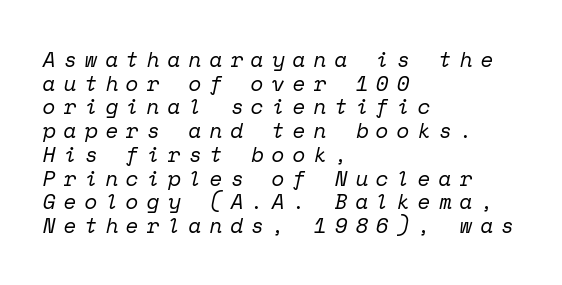
{"italic": "yes", "lean": "right", "slant_degrees": 12, "bold": "no", "underline": "no", "align": "left", "line_spacing": "tight", "line_spacing_ratio": 1.13, "letter_spacing": "wide", "letter_spacing_em": 0.38, "glyph_px": 21}
